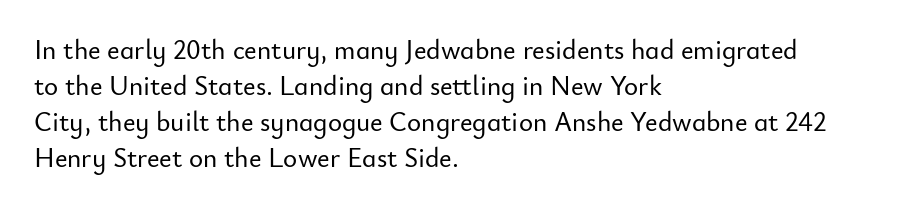
Q: Is the text italic (slanted)? A: No, it is upright.
Q: Is the text underlined? A: No.
Q: How is the paragraph aligned? A: Left-aligned.
Q: Is the spacing between letters normal or unusually wide? A: Normal.
Q: Is the spacing between lines tight, normal or loose? A: Normal.
